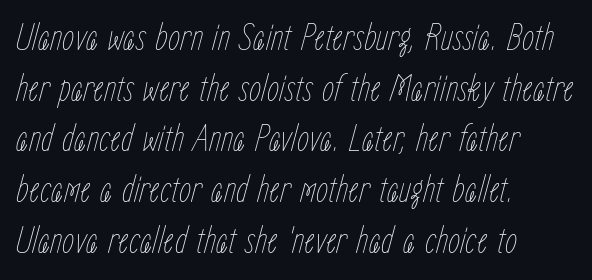
The image shows 39 px thin, condensed type, italic (leaning right); set left-aligned, normal line spacing (1.3x), normal letter spacing, not underlined; low stroke contrast and a medium x-height.
